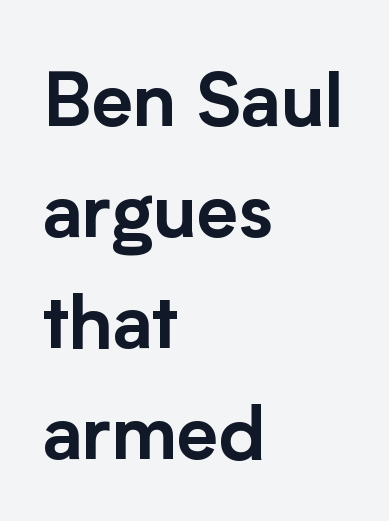
{"serif": "no", "italic": "no", "width": "normal", "stroke_contrast": "low", "x_height": "medium", "monospaced": "no", "underline": "no", "align": "left", "line_spacing": "normal", "line_spacing_ratio": 1.5, "letter_spacing": "normal", "letter_spacing_em": 0.0, "glyph_px": 74}
